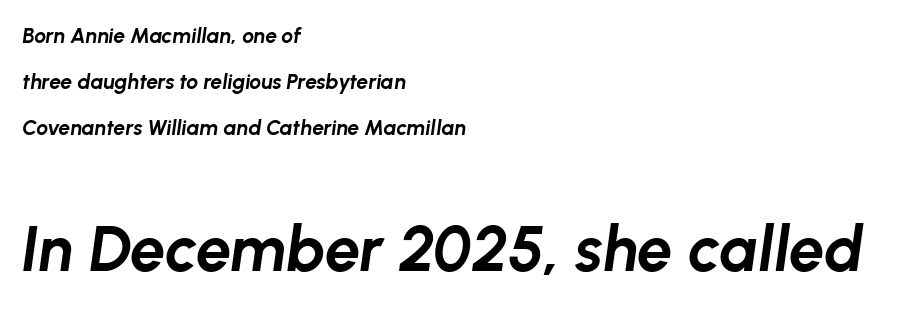
The image shows 63 px bold type, italic (leaning right); set left-aligned, loose line spacing (2.18x), normal letter spacing, not underlined; the second (bottom) block is 3.0x larger; low stroke contrast and a medium x-height.
